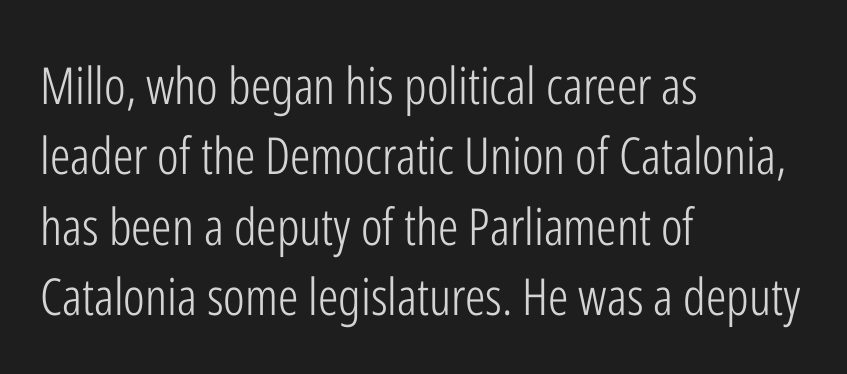
{"serif": "no", "italic": "no", "bold": "no", "weight": "light", "width": "condensed", "stroke_contrast": "low", "x_height": "medium", "monospaced": "no", "underline": "no", "align": "left", "line_spacing": "normal", "line_spacing_ratio": 1.38, "letter_spacing": "normal", "letter_spacing_em": 0.0, "glyph_px": 51}
